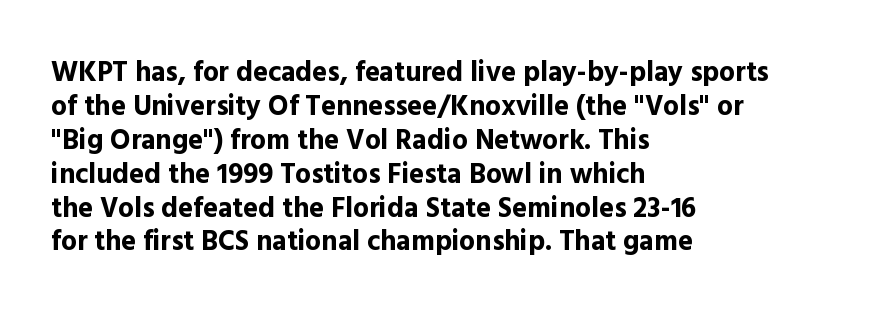
Q: Is the text bold? A: Yes.
Q: Is the text italic (slanted)? A: No, it is upright.
Q: Is the typeface a serif or a sans-serif typeface? A: Sans-serif.
Q: Is the text underlined? A: No.
Q: How is the paragraph aligned? A: Left-aligned.
Q: Is the spacing between letters normal or unusually wide? A: Normal.
Q: Width (condensed, normal, or wide)? A: Normal.
Q: x-height? A: Medium.
Q: Monospaced? A: No.
